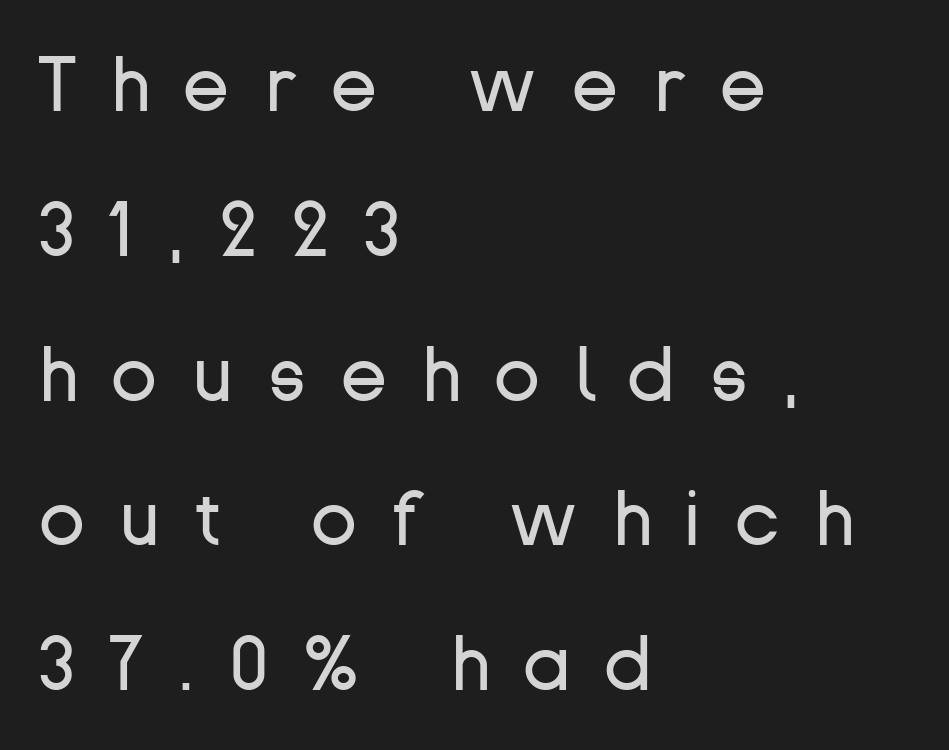
Q: Is the text bold? A: No.
Q: Is the text italic (slanted)? A: No, it is upright.
Q: Is the typeface a serif or a sans-serif typeface? A: Sans-serif.
Q: Is the text underlined? A: No.
Q: How is the paragraph aligned? A: Left-aligned.
Q: Is the spacing between letters normal or unusually wide? A: Unusually wide.
Q: Width (condensed, normal, or wide)? A: Normal.
Q: Stroke contrast? A: Low.
Q: x-height? A: Medium.
Q: Monospaced? A: No.
